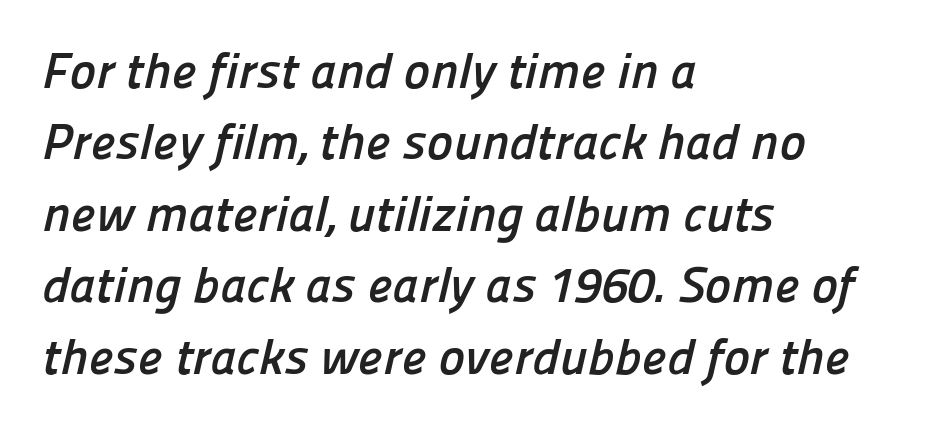
Caption: multi-line text, flush left, ragged right. Observe the absence of serifs on each vertical stroke in this sample. The letters advance in unequal steps, a hallmark of proportional type. The letters sit at their default tracking, neither squeezed nor spread. Bold? Absolutely — the strokes are thick and heavy.
